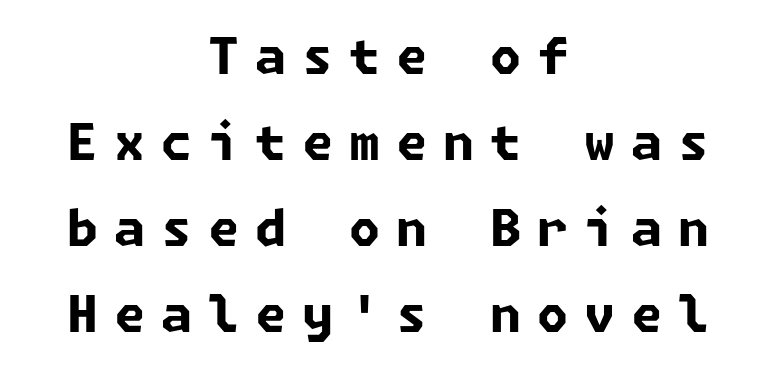
Q: Is the text bold? A: Yes.
Q: Is the typeface a serif or a sans-serif typeface? A: Sans-serif.
Q: Is the text underlined? A: No.
Q: How is the paragraph aligned? A: Centered.
Q: Is the spacing between letters normal or unusually wide? A: Unusually wide.
Q: Width (condensed, normal, or wide)? A: Normal.
Q: Stroke contrast? A: Low.
Q: x-height? A: Medium.
